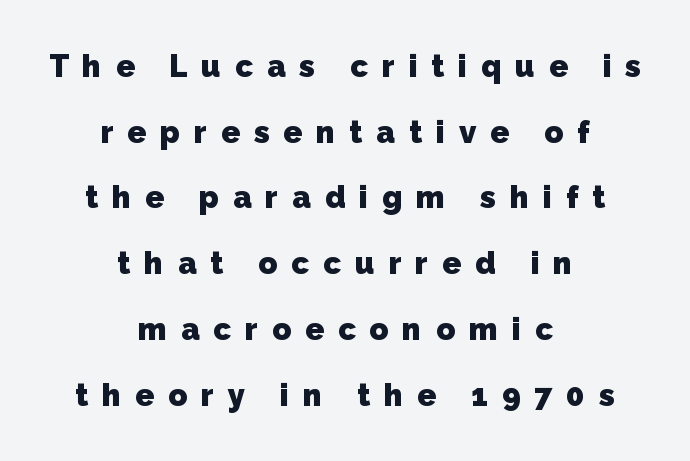
{"serif": "no", "bold": "yes", "weight": "heavy", "width": "normal", "stroke_contrast": "low", "x_height": "medium", "monospaced": "no", "underline": "no", "align": "center", "line_spacing": "loose", "line_spacing_ratio": 2.12, "letter_spacing": "wide", "letter_spacing_em": 0.45, "glyph_px": 31}
